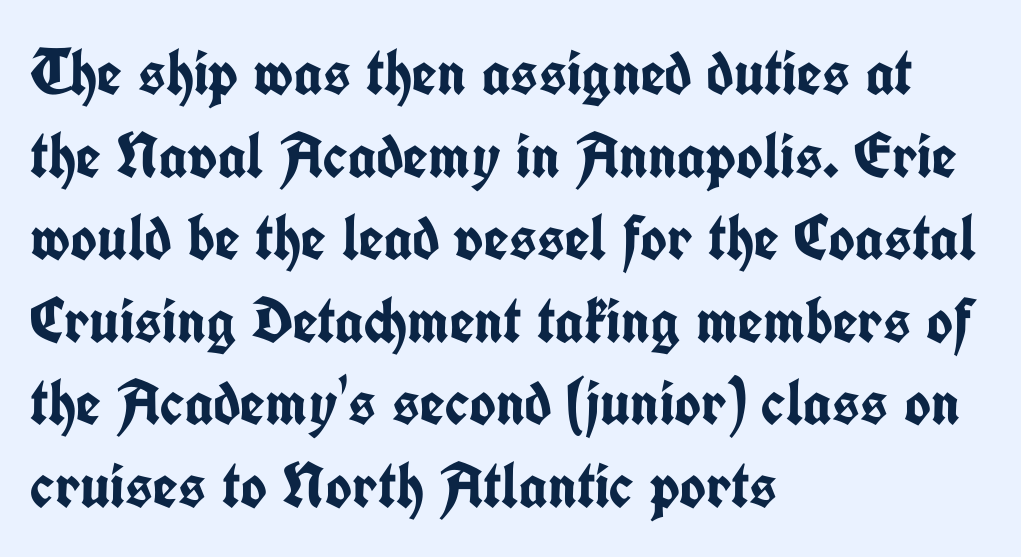
Q: Is the text bold? A: Yes.
Q: Is the text italic (slanted)? A: No, it is upright.
Q: Is the typeface a serif or a sans-serif typeface? A: Sans-serif.
Q: Is the text underlined? A: No.
Q: How is the paragraph aligned? A: Left-aligned.
Q: Is the spacing between letters normal or unusually wide? A: Normal.
Q: Is the spacing between lines tight, normal or loose? A: Normal.
Q: Width (condensed, normal, or wide)? A: Condensed.
Q: Stroke contrast? A: Low.
Q: x-height? A: Medium.
Q: Monospaced? A: No.
